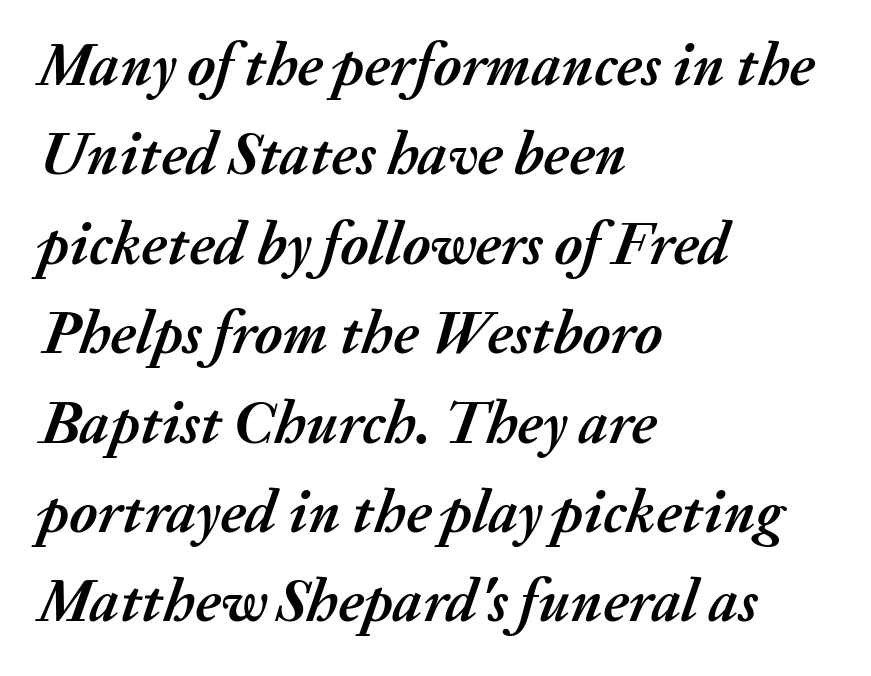
The passage shown is typed in a proportional face where columns would drift. Each glyph is drawn with heavy, bold strokes. The designer left line spacing at the default. These lines were composed using italics. Is the letter spacing exaggerated? No — it looks like the ordinary default.
